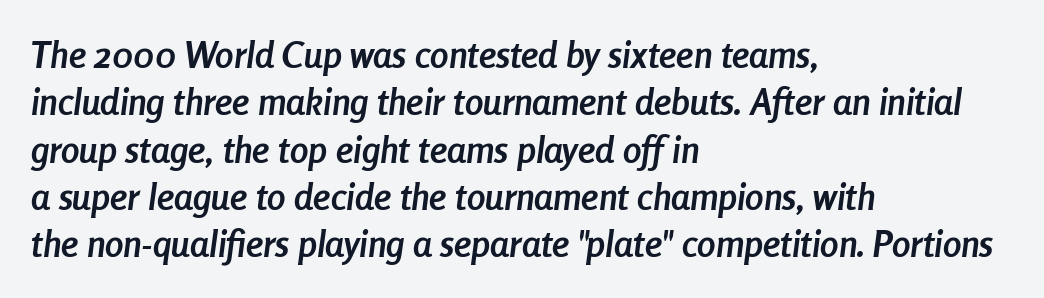
Default kerning and tracking; the words read as compact shapes. Does the copy run flush right? No — it runs flush left. The face used here has a pronounced slope to its letters. The baseline area is clear. The designer left line spacing at the default.
